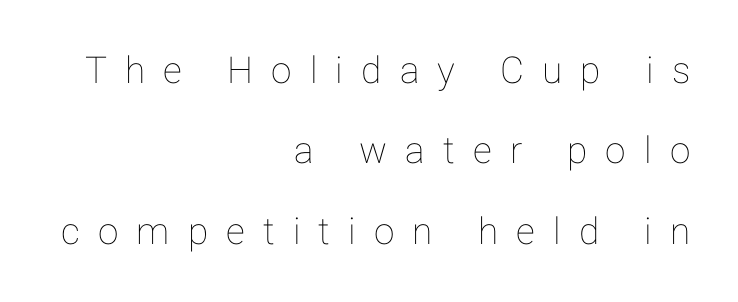
{"italic": "no", "width": "normal", "stroke_contrast": "low", "x_height": "medium", "monospaced": "no", "underline": "no", "align": "right", "line_spacing": "loose", "line_spacing_ratio": 2.17, "letter_spacing": "wide", "letter_spacing_em": 0.49, "glyph_px": 37}
